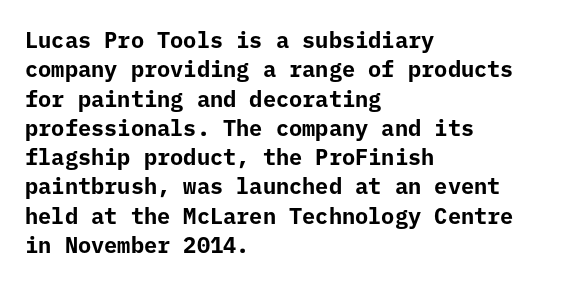
Every character sits straight up, as roman type does. Visually the block forms a straight wall on the left and a jagged coastline on the right. I'd describe the lettering as bold — thick and assertive. Unmarked baselines from the first word to the last.
